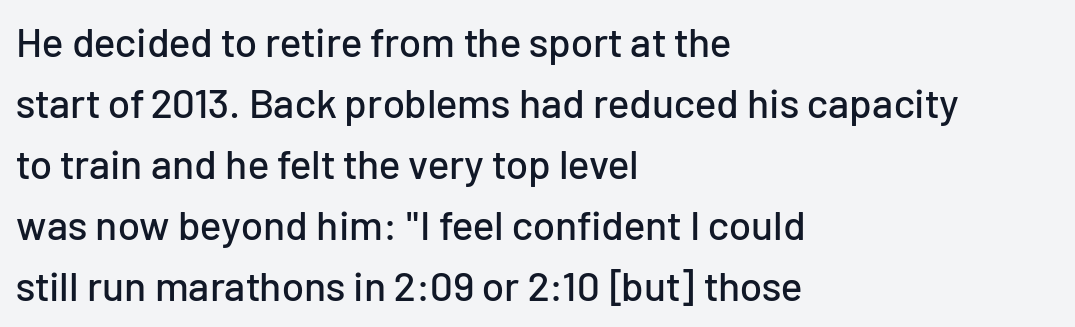
Q: Is the text italic (slanted)? A: No, it is upright.
Q: Is the typeface a serif or a sans-serif typeface? A: Sans-serif.
Q: Is the text underlined? A: No.
Q: How is the paragraph aligned? A: Left-aligned.
Q: Is the spacing between letters normal or unusually wide? A: Normal.
Q: Is the spacing between lines tight, normal or loose? A: Normal.
Q: Width (condensed, normal, or wide)? A: Normal.
Q: Stroke contrast? A: Low.
Q: x-height? A: Medium.
Q: Monospaced? A: No.
